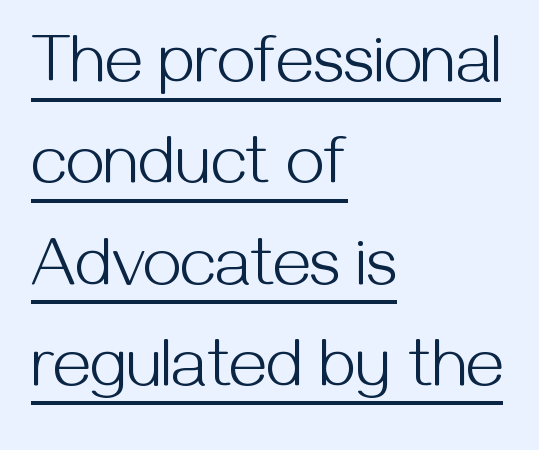
The image shows 68 px light sans-serif type, upright; set left-aligned, normal line spacing (1.49x), normal letter spacing, underlined; medium stroke contrast and a medium x-height.
